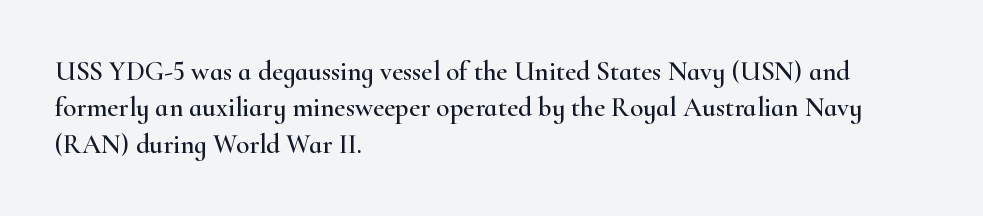
The image shows 27 px text type, upright; set left-aligned, normal line spacing (1.35x), normal letter spacing, not underlined.
